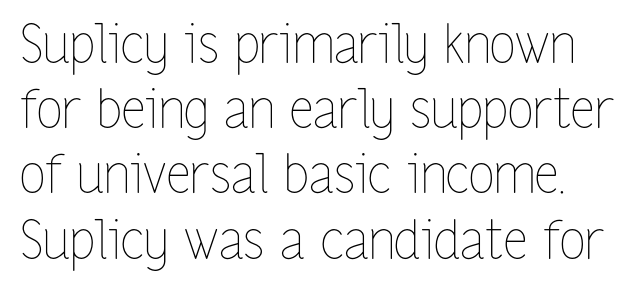
The face used here is proportionally spaced, like ordinary book or web type. Nope, not italic — everything's standing straight. Beneath every word, the page is bare. A light-to-regular cut is what we see here. A typesetter would call this zero additional tracking.
